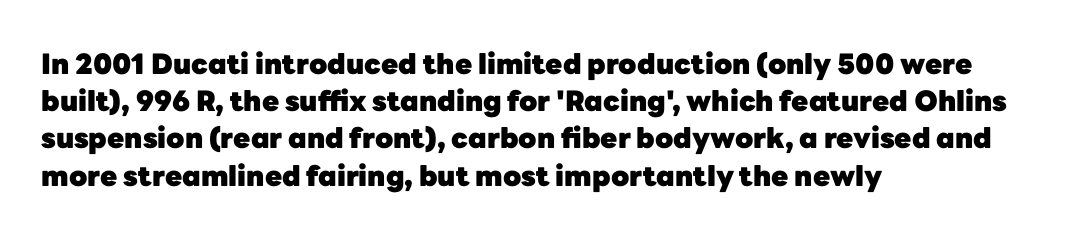
The rendering uses natural spacing where letterforms have individual widths. Characters follow at the spacing the type designer built in. Leading: standard. Descender tails drop into unmarked territory. Unlike italic type, these characters show no tilt at all. Grotesque or geometric, the face here clearly has no serifs.
